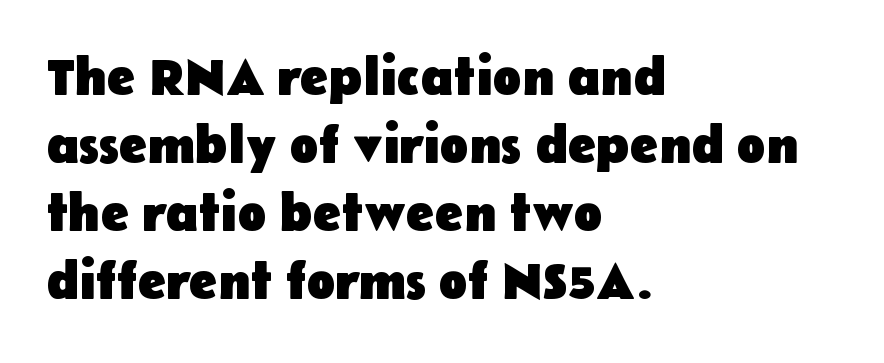
Here the glyphs are tracked normally, forming tight word shapes. The axis of the letterforms is exactly vertical. Does the copy run flush right? No — it runs flush left. The block of text has a typical density, with ordinary space between rows. Spacing verdict: proportional, widths tailored to each character.
